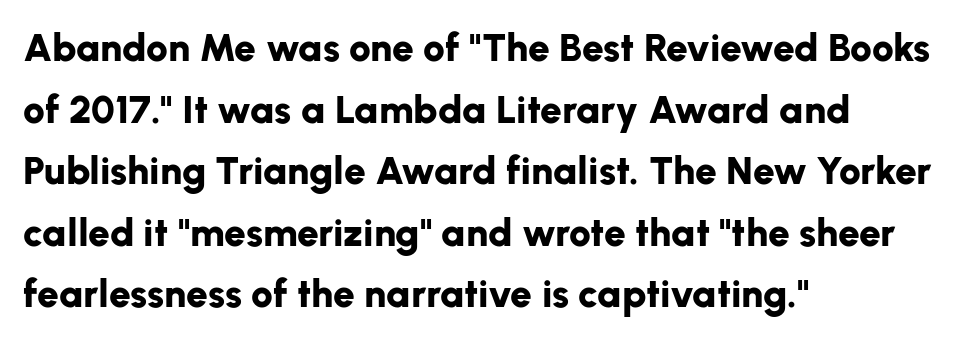
{"serif": "no", "italic": "no", "bold": "yes", "weight": "bold", "width": "normal", "stroke_contrast": "low", "x_height": "medium", "monospaced": "no", "underline": "no", "align": "left", "line_spacing": "normal", "line_spacing_ratio": 1.58, "letter_spacing": "normal", "letter_spacing_em": 0.0, "glyph_px": 39}
